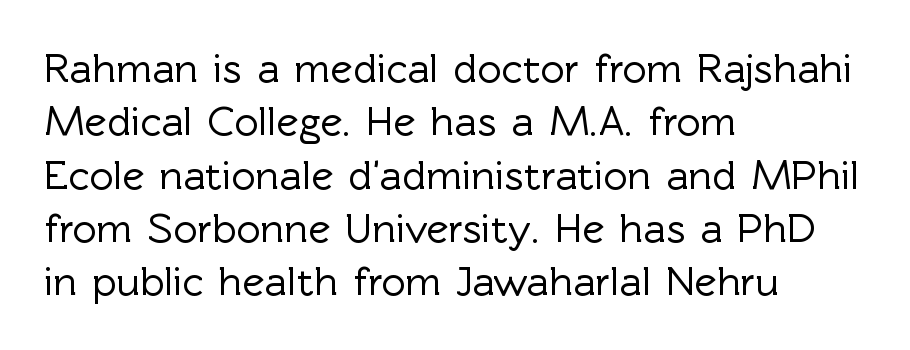
Think of a printed novel: that variable character pitch is what you see here. Visually the block forms a straight wall on the left and a jagged coastline on the right. The typography opts for an upright posture over an oblique one. The face used here is rendered with its standard letterfit. The string is rendered with underlining switched off. No feet cap the strokes, marking this as sans-serif type.
